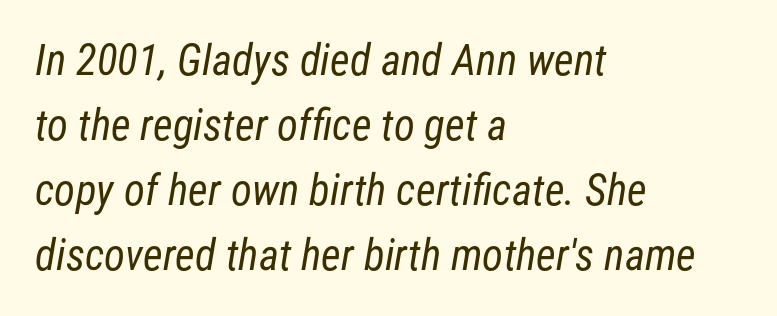
The image shows 43 px regular-weight, condensed sans-serif type; set left-aligned, normal line spacing (1.51x), normal letter spacing, not underlined; low stroke contrast and a medium x-height.
